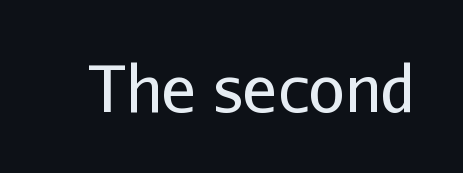
Q: Is the text bold? A: No.
Q: Is the text italic (slanted)? A: No, it is upright.
Q: Is the typeface a serif or a sans-serif typeface? A: Sans-serif.
Q: Is the text underlined? A: No.
Q: Is the spacing between letters normal or unusually wide? A: Normal.
Q: Width (condensed, normal, or wide)? A: Normal.
Q: Stroke contrast? A: Low.
Q: x-height? A: Medium.
Q: Monospaced? A: No.
